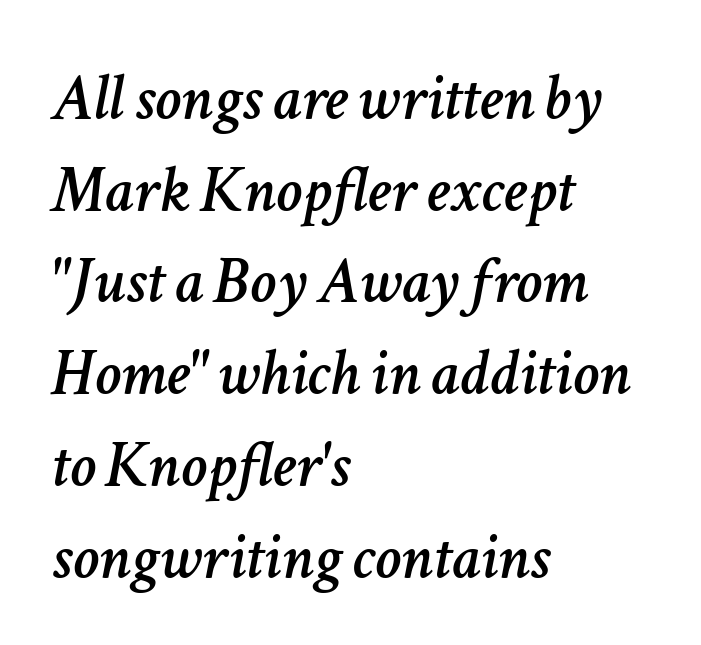
Q: Is the text italic (slanted)? A: Yes, it leans right by about 11 degrees.
Q: Is the text underlined? A: No.
Q: How is the paragraph aligned? A: Left-aligned.
Q: Is the spacing between letters normal or unusually wide? A: Normal.
Q: Is the spacing between lines tight, normal or loose? A: Normal.
Q: Width (condensed, normal, or wide)? A: Normal.
Q: Stroke contrast? A: Low.
Q: x-height? A: Medium.
Q: Monospaced? A: No.
